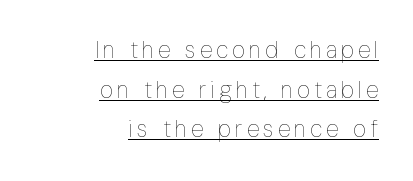
{"italic": "no", "bold": "no", "underline": "yes", "align": "right", "line_spacing_ratio": 1.72, "glyph_px": 23}
